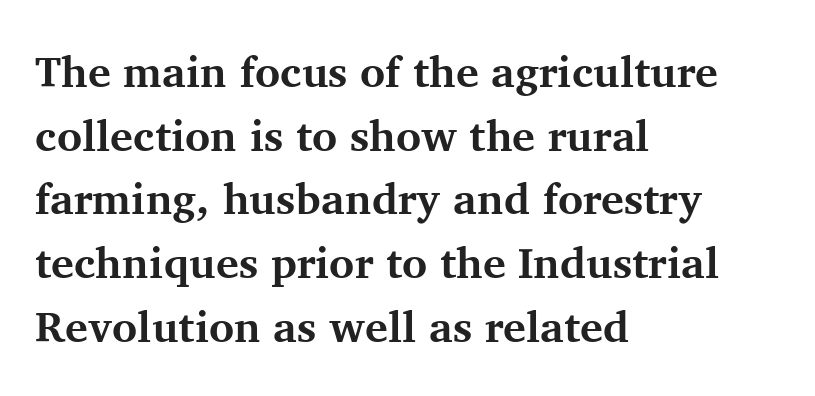
Underline: absent. Summary of vertical rhythm: regular, with standard interline spacing. This sample uses plain, unmodified letter spacing. Stroke terminals: seriffed. Which margin do the lines hug? The left one — the right edge is uneven. Do the letters lean? They stand straight.
